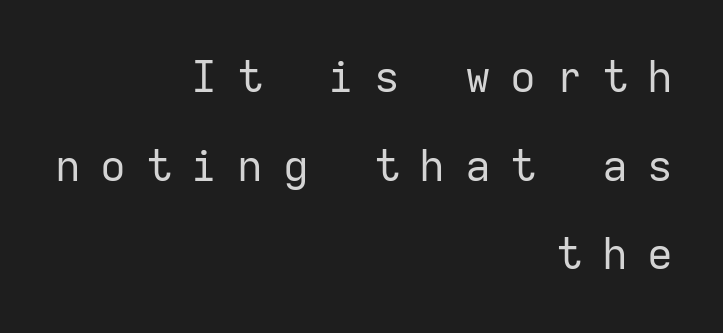
{"serif": "no", "italic": "no", "bold": "no", "weight": "regular", "width": "normal", "stroke_contrast": "low", "x_height": "medium", "monospaced": "yes", "underline": "no", "align": "right", "line_spacing": "loose", "line_spacing_ratio": 2.06, "letter_spacing": "wide", "letter_spacing_em": 0.46, "glyph_px": 43}
